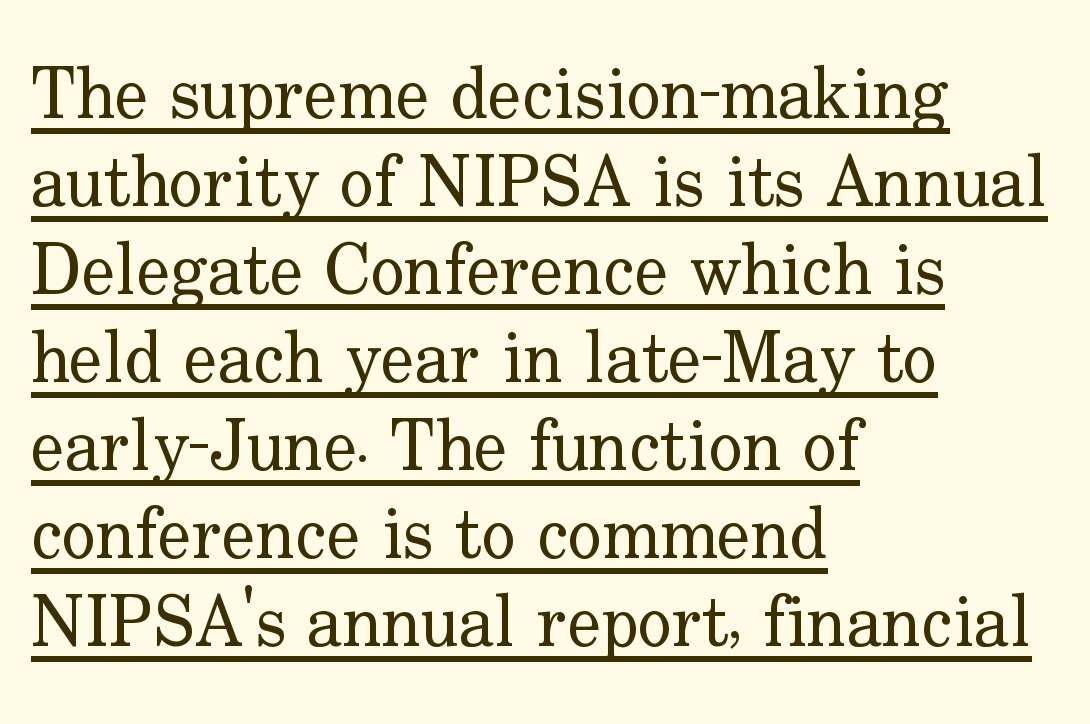
The image shows 71 px regular-weight serif type, upright; set left-aligned, line spacing 1.24x, normal letter spacing, underlined; low stroke contrast and a small x-height.
